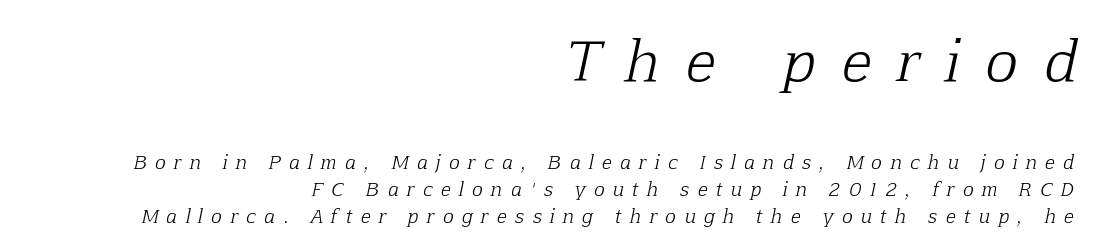
Caption: upper text group enlarged, lower text group reduced. I'd call this a serif setting — the letters wear small feet. You could not count columns in this text — the font is proportionally spaced. Type without underlining. Compared with a typical body face, this is equally light or lighter still.
